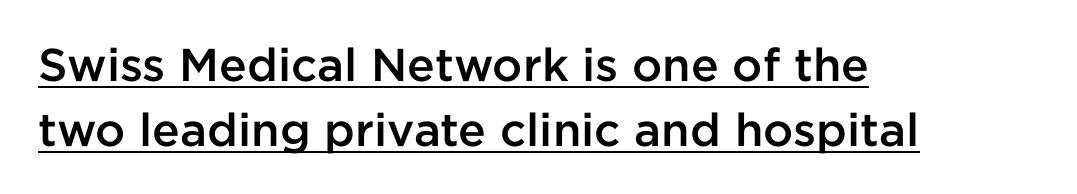
{"serif": "no", "italic": "no", "bold": "semi", "weight": "semibold", "width": "normal", "stroke_contrast": "low", "x_height": "medium", "monospaced": "no", "underline": "yes", "align": "left", "line_spacing": "normal", "line_spacing_ratio": 1.41, "letter_spacing": "normal", "letter_spacing_em": 0.0, "glyph_px": 46}
